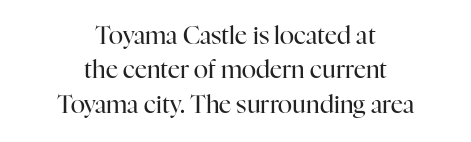
In terms of leading, this rendering sits right in the middle. Each line is balanced around a shared central axis. The cut favours lightness, reaching ordinary text weight at its darkest. Notice how the stems are strictly vertical — no italics here. The horizontal fit of the characters is conventional and even.
